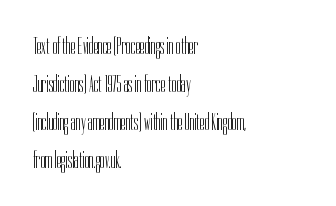
{"italic": "no", "bold": "no", "underline": "no", "align": "left", "line_spacing": "normal", "line_spacing_ratio": 1.58, "letter_spacing": "normal", "letter_spacing_em": 0.0, "glyph_px": 24}
